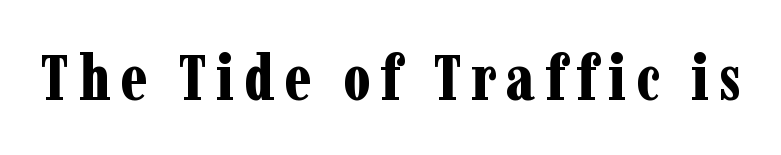
Q: Is the text bold? A: Yes.
Q: Is the text italic (slanted)? A: No, it is upright.
Q: Is the typeface a serif or a sans-serif typeface? A: Serif.
Q: Is the text underlined? A: No.
Q: Width (condensed, normal, or wide)? A: Condensed.
Q: Stroke contrast? A: Low.
Q: x-height? A: Medium.
Q: Monospaced? A: No.
